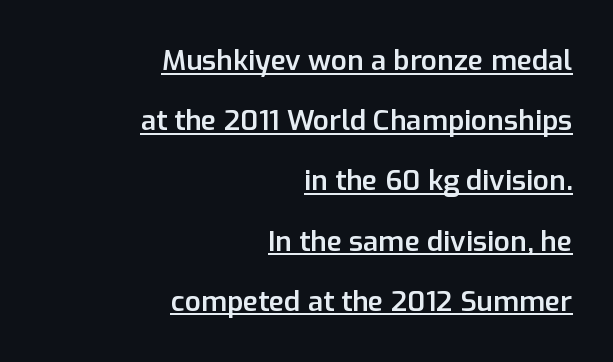
{"serif": "no", "italic": "no", "bold": "semi", "weight": "semibold", "width": "normal", "stroke_contrast": "low", "x_height": "medium", "monospaced": "no", "underline": "yes", "align": "right", "line_spacing": "loose", "line_spacing_ratio": 2.15, "letter_spacing": "normal", "letter_spacing_em": 0.0, "glyph_px": 28}
